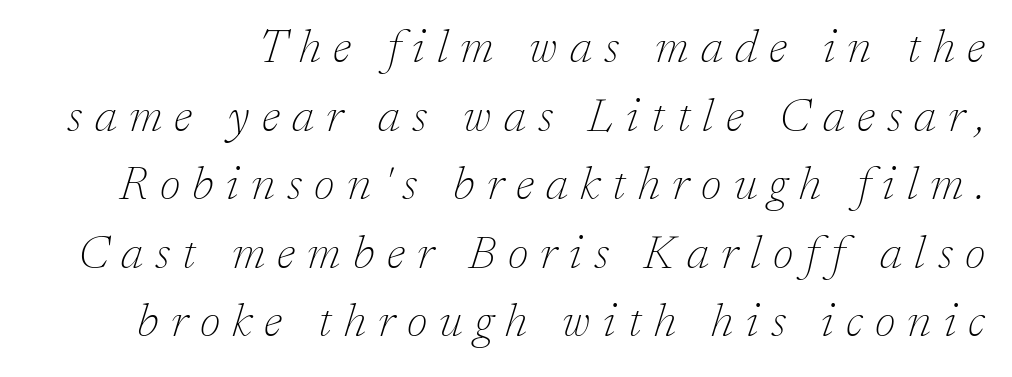
Vertical stems look standard width or narrower in stroke. The passage shown is typed in a proportional face where columns would drift. Type style note: has serifs. If you drew a line through each stem, it would be angled. The block of text has a typical density, with ordinary space between rows.
